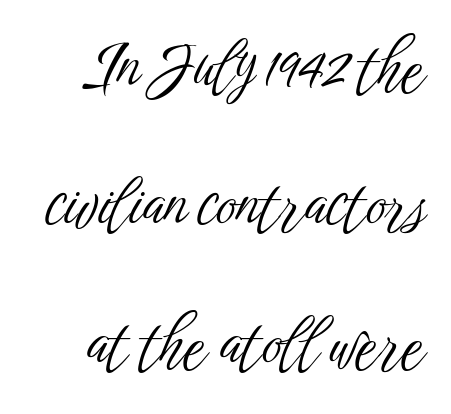
Q: Is the text bold? A: No.
Q: Is the text italic (slanted)? A: Yes.
Q: Is the typeface a serif or a sans-serif typeface? A: Sans-serif.
Q: Is the text underlined? A: No.
Q: Is the spacing between letters normal or unusually wide? A: Normal.
Q: Is the spacing between lines tight, normal or loose? A: Loose.
Q: Width (condensed, normal, or wide)? A: Condensed.
Q: Stroke contrast? A: Low.
Q: x-height? A: Medium.
Q: Monospaced? A: No.
